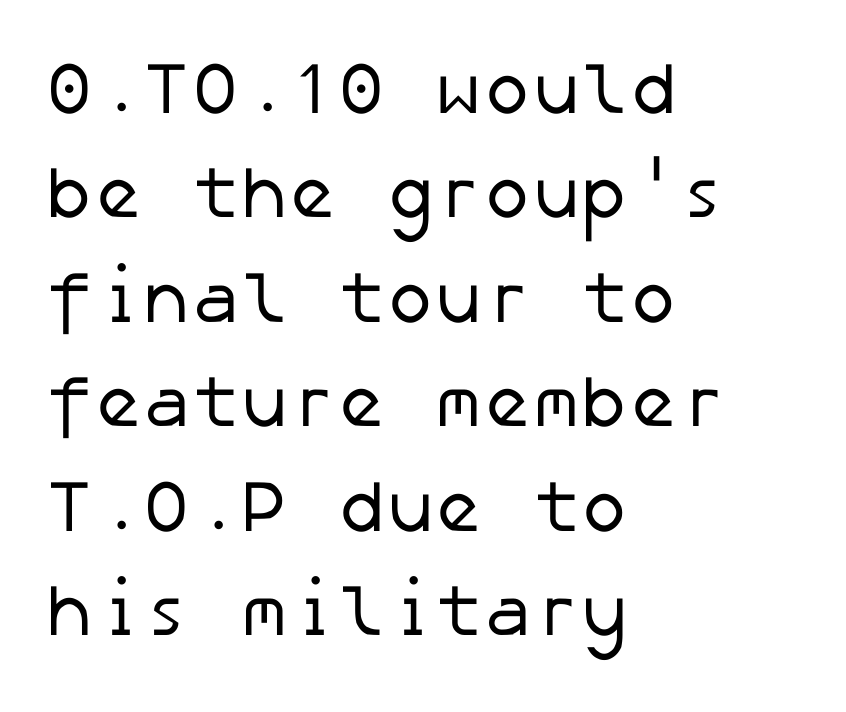
{"serif": "no", "bold": "no", "weight": "regular", "width": "normal", "stroke_contrast": "low", "x_height": "medium", "underline": "no", "align": "left", "line_spacing": "normal", "line_spacing_ratio": 1.43, "letter_spacing": "normal", "letter_spacing_em": 0.0, "glyph_px": 73}
